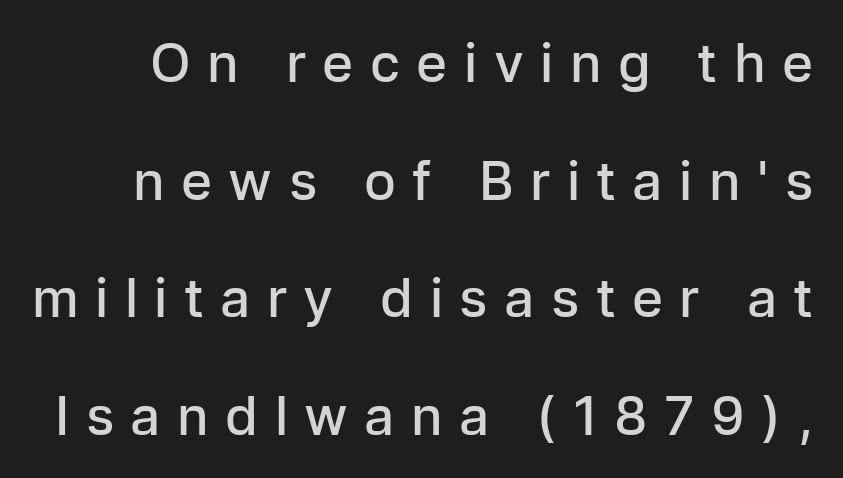
{"serif": "no", "italic": "no", "bold": "semi", "weight": "semibold", "width": "normal", "stroke_contrast": "low", "x_height": "medium", "monospaced": "no", "underline": "no", "line_spacing": "loose", "line_spacing_ratio": 2.22, "letter_spacing": "wide", "letter_spacing_em": 0.31, "glyph_px": 53}
